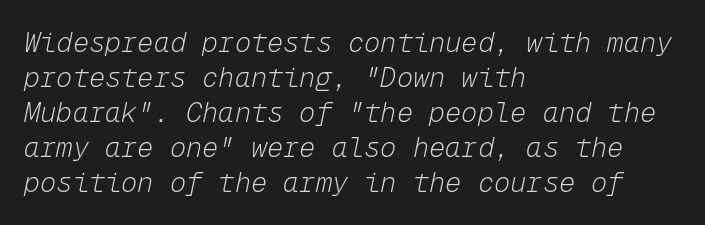
Check under the words: just untouched page. The weight tops out at a normal text grade. Style check: oblique. The rendering uses a moderate line-height, typical for paragraphs.
